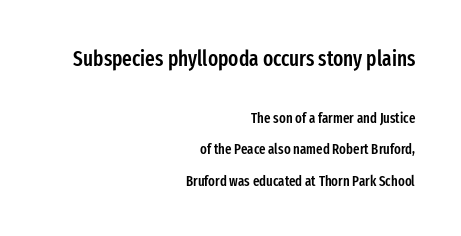
The font is running at a semibold setting, under full bold. Observe the ordinary spacing: letters are neighbours, not strangers. Line spacing here is loose. Size contrast runs from large at the top to small at the bottom.
